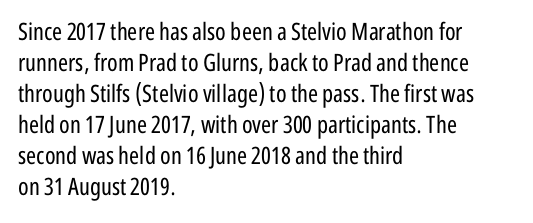
{"italic": "no", "bold": "no", "underline": "no", "align": "left", "line_spacing": "normal", "line_spacing_ratio": 1.29, "letter_spacing": "normal", "letter_spacing_em": 0.0, "glyph_px": 24}
